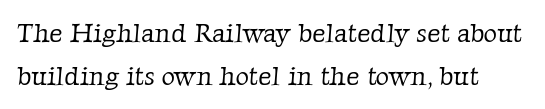
Is the type heavy? It reads as light-to-regular instead. A bare baseline throughout the passage. The space between consecutive lines is moderate. Short note: letters normally spaced.
